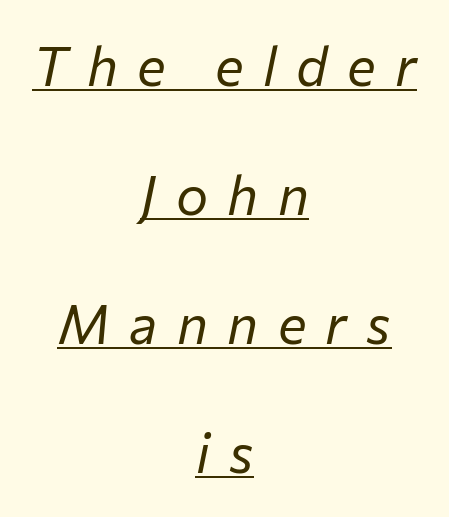
Which margin do the lines hug? Neither — every line sits in the middle. The whole block is typeset with a tilt. The strokes carry an ordinary text weight at most. What decoration does the sample have? An underline. The passage shown is typed in a proportional face where columns would drift. Compared with typical paragraphs, the rows here are farther apart.
